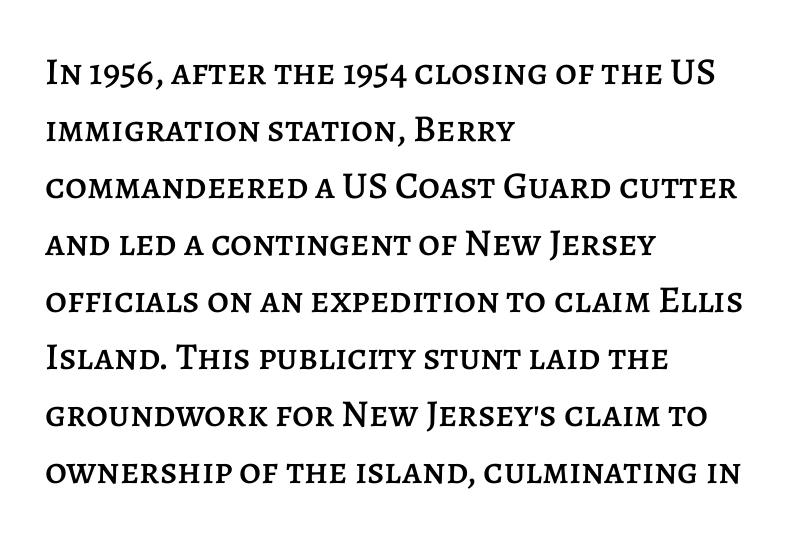
{"italic": "no", "width": "normal", "stroke_contrast": "low", "x_height": "large", "monospaced": "no", "underline": "no", "align": "left", "line_spacing": "normal", "line_spacing_ratio": 1.5, "letter_spacing": "normal", "letter_spacing_em": 0.0, "glyph_px": 38}
